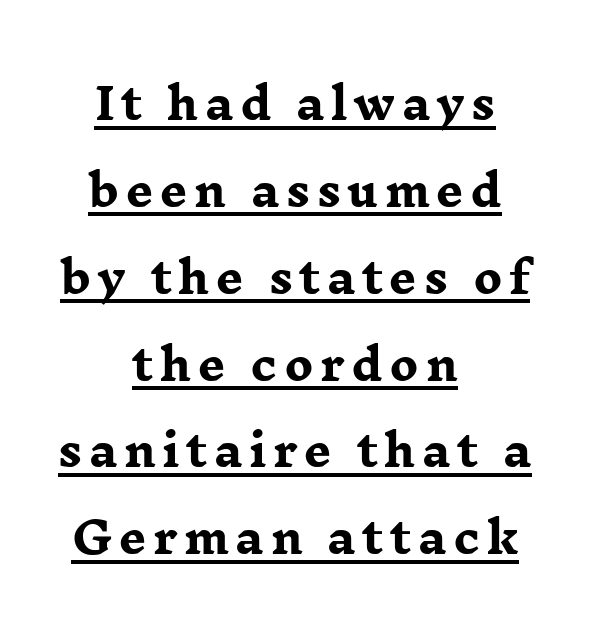
Q: Is the text bold? A: Yes.
Q: Is the text italic (slanted)? A: No, it is upright.
Q: Is the typeface a serif or a sans-serif typeface? A: Serif.
Q: Is the text underlined? A: Yes.
Q: How is the paragraph aligned? A: Centered.
Q: Is the spacing between lines tight, normal or loose? A: Loose.
Q: Width (condensed, normal, or wide)? A: Wide.
Q: Stroke contrast? A: Low.
Q: x-height? A: Medium.
Q: Monospaced? A: No.
